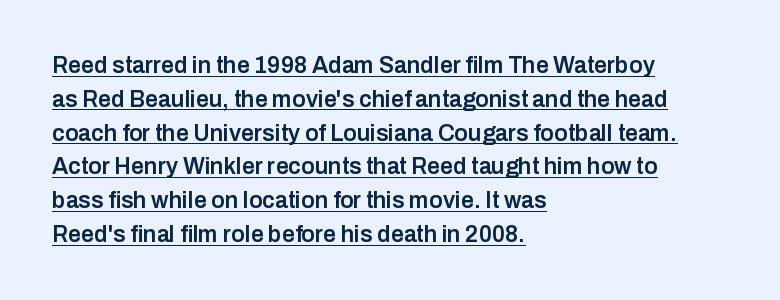
{"italic": "no", "bold": "semi", "underline": "yes", "align": "left", "line_spacing": "normal", "line_spacing_ratio": 1.47, "letter_spacing": "normal", "letter_spacing_em": 0.0, "glyph_px": 23}
